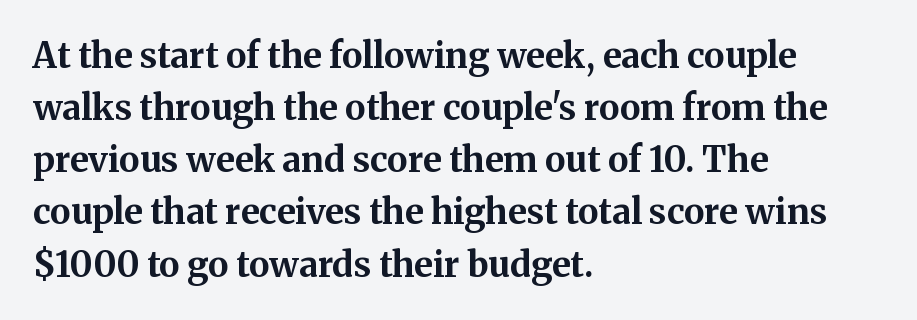
Q: Is the text bold? A: Yes.
Q: Is the text italic (slanted)? A: No, it is upright.
Q: Is the typeface a serif or a sans-serif typeface? A: Serif.
Q: Is the text underlined? A: No.
Q: How is the paragraph aligned? A: Left-aligned.
Q: Is the spacing between letters normal or unusually wide? A: Normal.
Q: Is the spacing between lines tight, normal or loose? A: Normal.
Q: Width (condensed, normal, or wide)? A: Normal.
Q: Stroke contrast? A: Medium.
Q: x-height? A: Medium.
Q: Monospaced? A: No.
